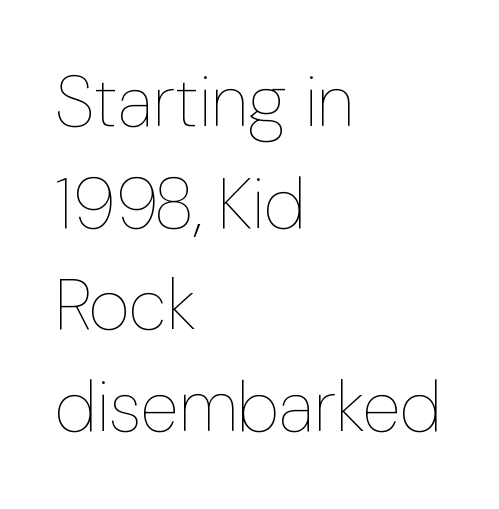
{"italic": "no", "bold": "no", "weight": "thin", "width": "normal", "stroke_contrast": "low", "x_height": "medium", "monospaced": "no", "underline": "no", "align": "left", "line_spacing": "normal", "line_spacing_ratio": 1.43, "letter_spacing": "normal", "letter_spacing_em": 0.0, "glyph_px": 71}
